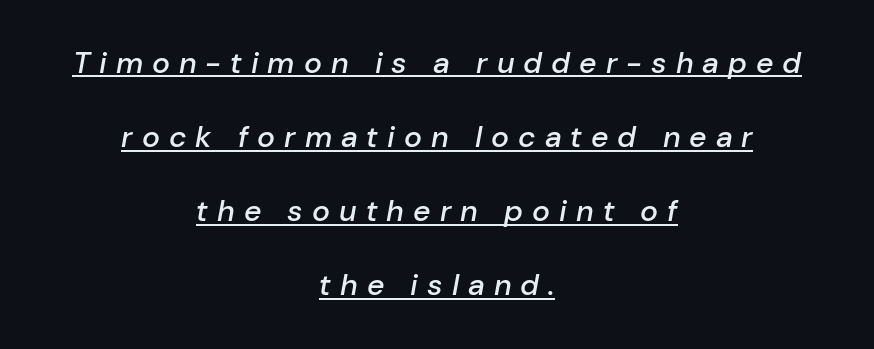
{"italic": "yes", "lean": "right", "slant_degrees": 10, "bold": "semi", "weight": "semibold", "width": "normal", "stroke_contrast": "low", "x_height": "medium", "monospaced": "no", "underline": "yes", "align": "center", "line_spacing": "loose", "line_spacing_ratio": 2.47, "letter_spacing": "wide", "letter_spacing_em": 0.3, "glyph_px": 30}
